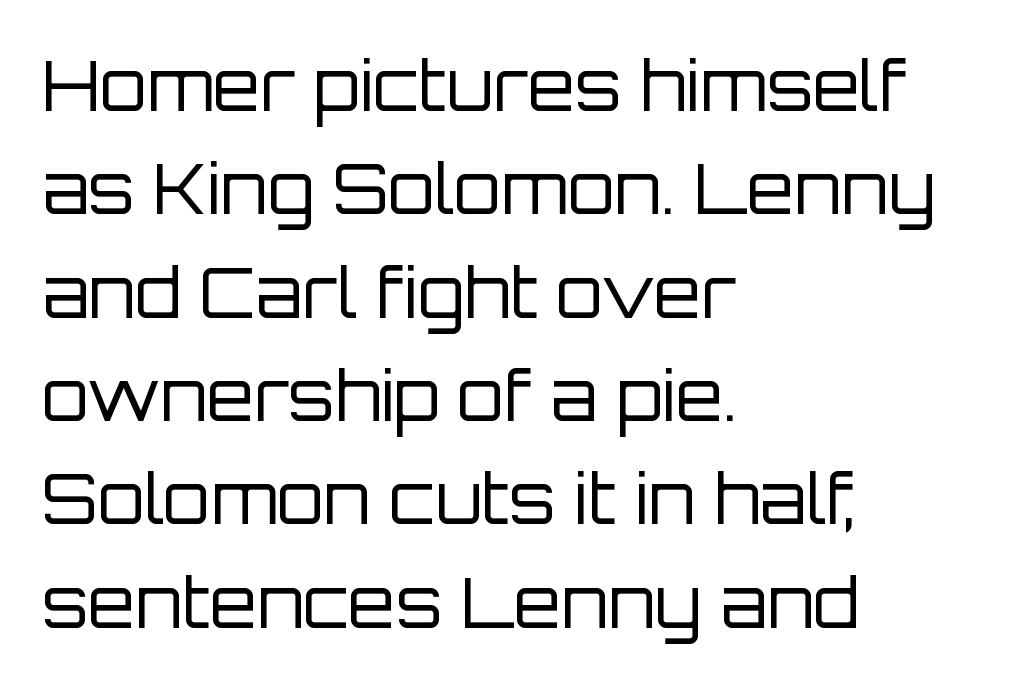
The image shows 68 px regular-weight sans-serif type, upright; set left-aligned, normal line spacing (1.52x), normal letter spacing, not underlined; low stroke contrast and a large x-height.
